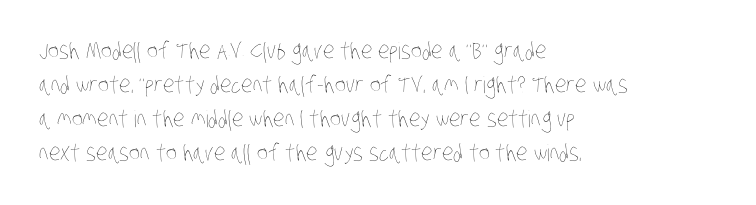
The image shows 23 px text type; set left-aligned, normal line spacing (1.48x), normal letter spacing, not underlined.
